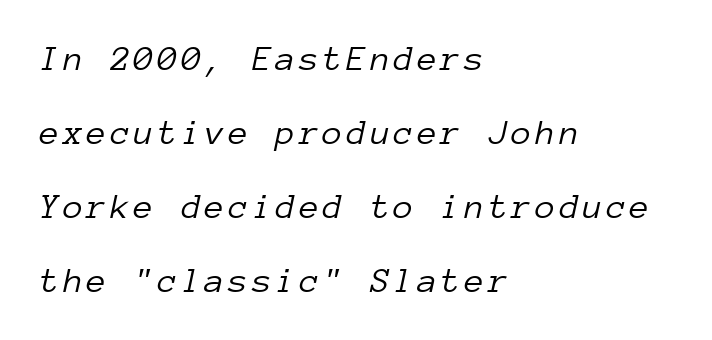
Do the characters align in a grid? Yes, the font is monospaced. Bold? No — there's no thickening of the strokes. Every row of glyphs begins at an identical x-position on the left. If you measured baseline to baseline, you'd find a long distance. You can tell it's italic because the verticals aren't actually vertical. Check the space under the baseline: it is left empty.
